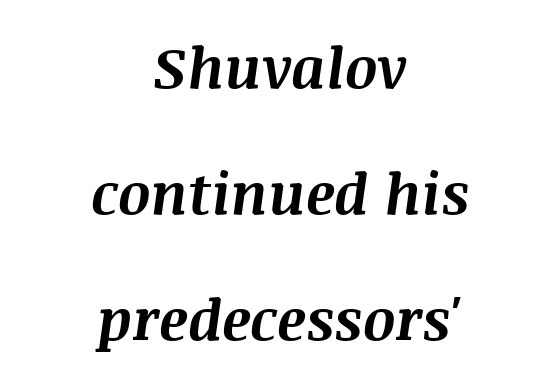
{"italic": "yes", "lean": "right", "slant_degrees": 8, "bold": "yes", "weight": "bold", "width": "normal", "stroke_contrast": "medium", "x_height": "large", "monospaced": "no", "underline": "no", "align": "center", "line_spacing": "loose", "line_spacing_ratio": 2.21, "letter_spacing": "normal", "letter_spacing_em": 0.0, "glyph_px": 57}
